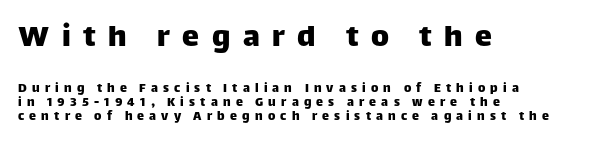
The image shows 34 px sans-serif type, upright; set left-aligned, tight line spacing (1.02x), unusually wide letter spacing (+0.37 em), not underlined; the first (top) block is 2.43x larger; low stroke contrast and a large x-height.
